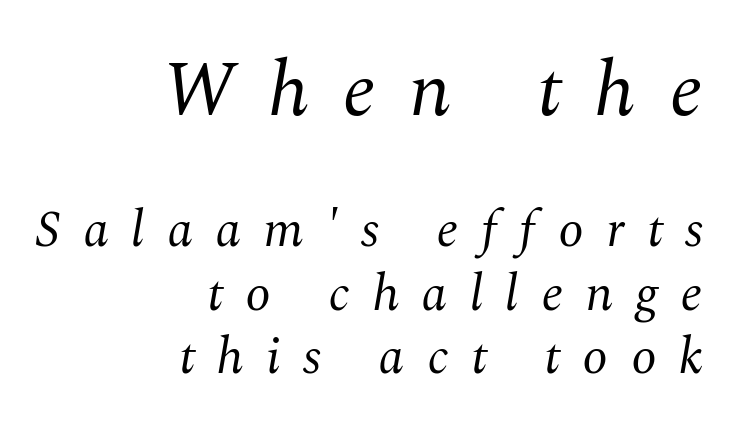
Q: Is the text bold? A: No.
Q: Is the text italic (slanted)? A: Yes, it leans right by about 10 degrees.
Q: Is the typeface a serif or a sans-serif typeface? A: Serif.
Q: Is the text underlined? A: No.
Q: How is the paragraph aligned? A: Right-aligned.
Q: Is the spacing between letters normal or unusually wide? A: Unusually wide.
Q: Is the spacing between lines tight, normal or loose? A: Normal.
Q: Which block of text is set in a larger size, the first (top) or the second (bottom)? A: The first (top) one.
Q: Width (condensed, normal, or wide)? A: Normal.
Q: Stroke contrast? A: Medium.
Q: x-height? A: Medium.
Q: Monospaced? A: No.
